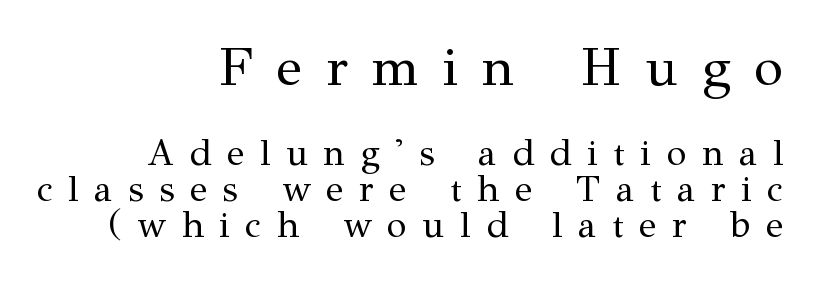
Look at the glyph heights: the upper group is clearly the bigger setting. Letters have the restrained weight of plain body copy at most. The glyphs are unaccompanied by any horizontal stroke below them. Reading down the block, your eye finds every line finishing at a fixed right position. There is plenty of visible air inserted between adjacent glyphs.
